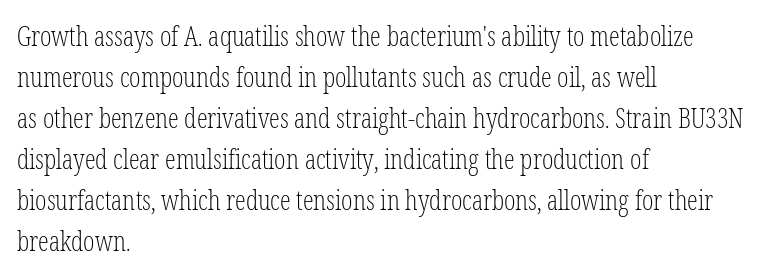
The image shows 27 px text type, upright; set left-aligned, normal line spacing (1.52x), normal letter spacing, not underlined.
